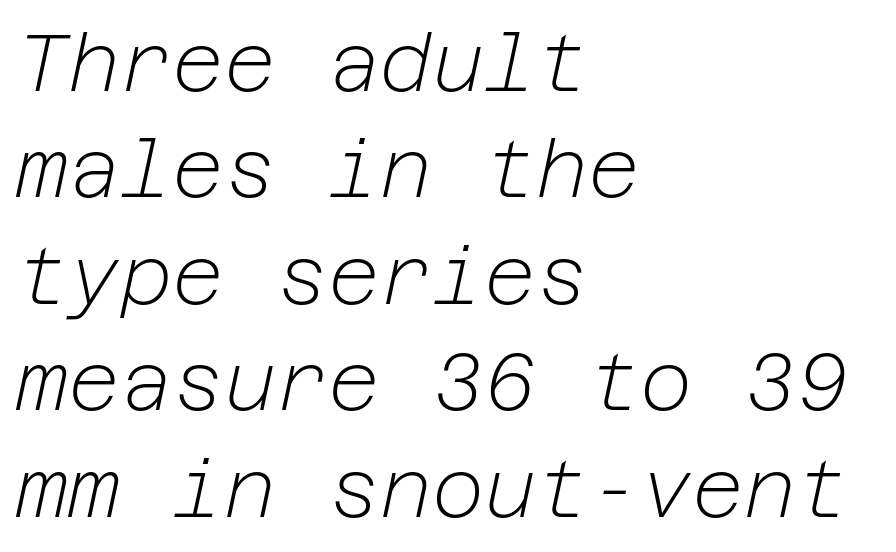
Q: Is the text bold? A: No.
Q: Is the text italic (slanted)? A: Yes, it leans right by about 12 degrees.
Q: Is the text underlined? A: No.
Q: How is the paragraph aligned? A: Left-aligned.
Q: Is the spacing between letters normal or unusually wide? A: Normal.
Q: Is the spacing between lines tight, normal or loose? A: Normal.
Q: Width (condensed, normal, or wide)? A: Normal.
Q: Stroke contrast? A: Low.
Q: x-height? A: Medium.
